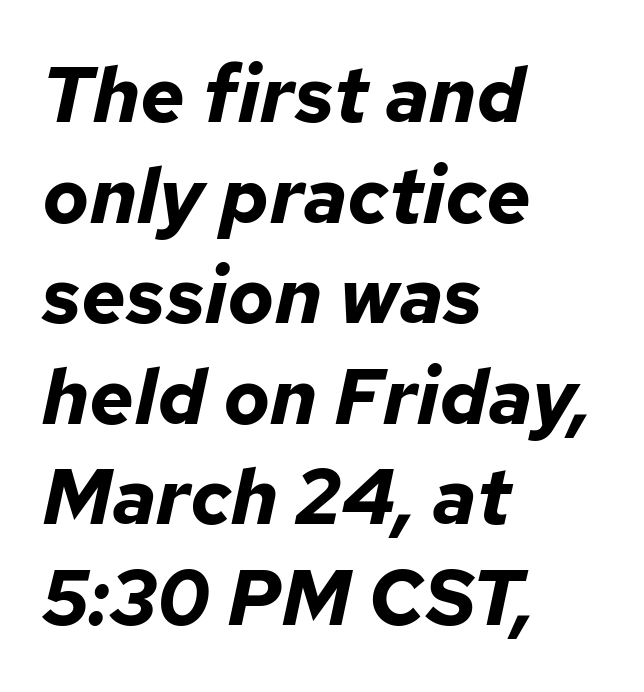
The image shows 78 px bold type, italic (leaning right); set left-aligned, normal line spacing (1.29x), normal letter spacing, not underlined; low stroke contrast and a medium x-height.
